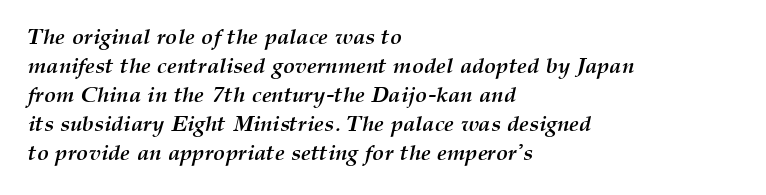
These lines were composed using italics. The horizontal fit of the characters is conventional and even. Notice how the passage keeps a crisp vertical edge on the left only. What's the leading like? Ordinary, nothing unusual. The string is rendered with underlining switched off.
